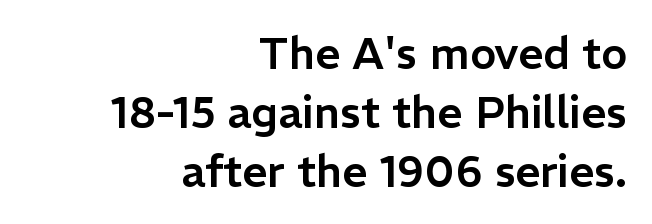
Q: Is the text italic (slanted)? A: No, it is upright.
Q: Is the typeface a serif or a sans-serif typeface? A: Sans-serif.
Q: Is the text underlined? A: No.
Q: How is the paragraph aligned? A: Right-aligned.
Q: Is the spacing between letters normal or unusually wide? A: Normal.
Q: Is the spacing between lines tight, normal or loose? A: Normal.
Q: Width (condensed, normal, or wide)? A: Normal.
Q: Stroke contrast? A: Low.
Q: x-height? A: Medium.
Q: Monospaced? A: No.
